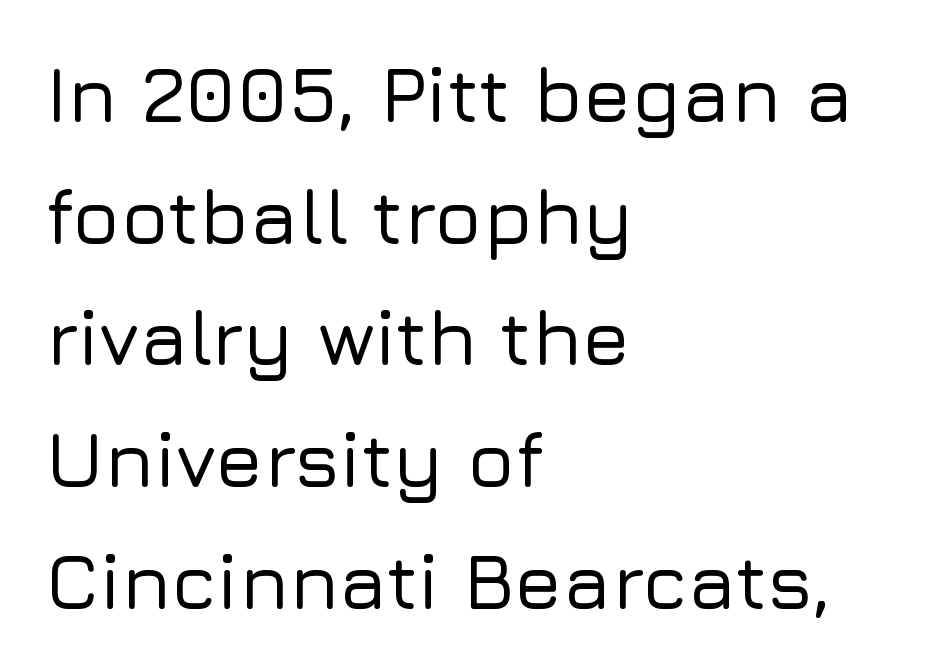
{"serif": "no", "italic": "no", "width": "normal", "stroke_contrast": "low", "x_height": "medium", "monospaced": "no", "underline": "no", "align": "left", "line_spacing": "normal", "line_spacing_ratio": 1.56, "letter_spacing": "normal", "letter_spacing_em": 0.0, "glyph_px": 78}
